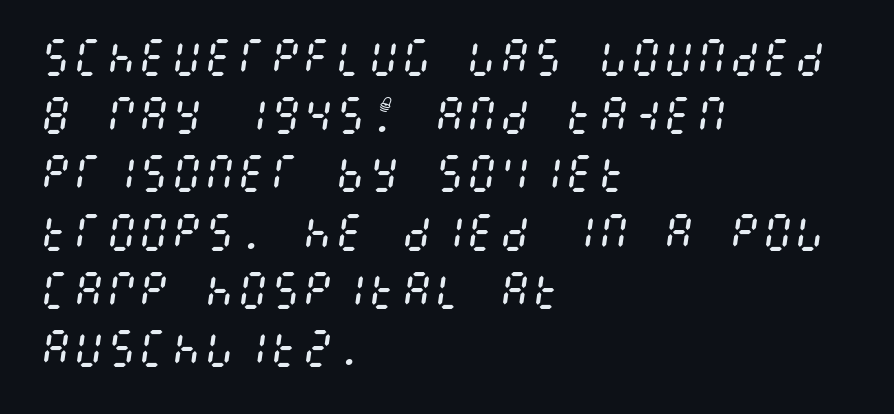
{"italic": "yes", "lean": "right", "slant_degrees": 8, "bold": "no", "weight": "regular", "width": "condensed", "stroke_contrast": "medium", "x_height": "large", "underline": "no", "align": "left", "line_spacing": "normal", "line_spacing_ratio": 1.42, "letter_spacing": "normal", "letter_spacing_em": 0.0, "glyph_px": 41}
